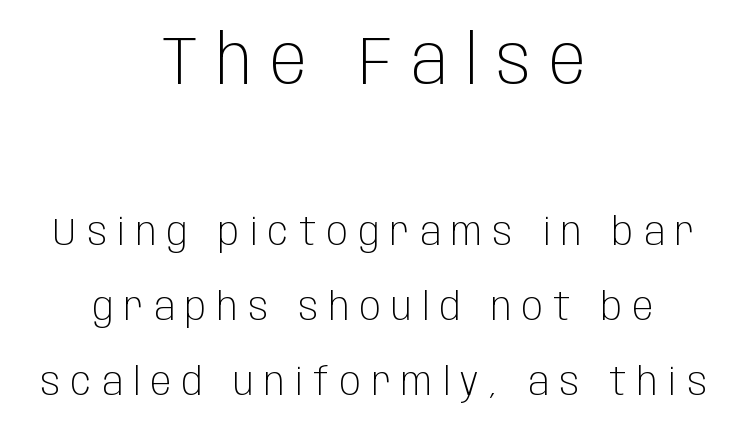
The image shows 68 px light, condensed sans-serif type, upright; set centered, loose line spacing (1.92x), unusually wide letter spacing (+0.27 em), not underlined; the first (top) block is 1.74x larger; low stroke contrast and a large x-height.
